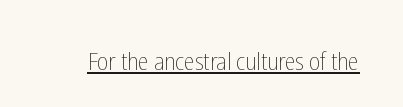
The image shows 24 px text type, upright; set normal letter spacing, underlined.
